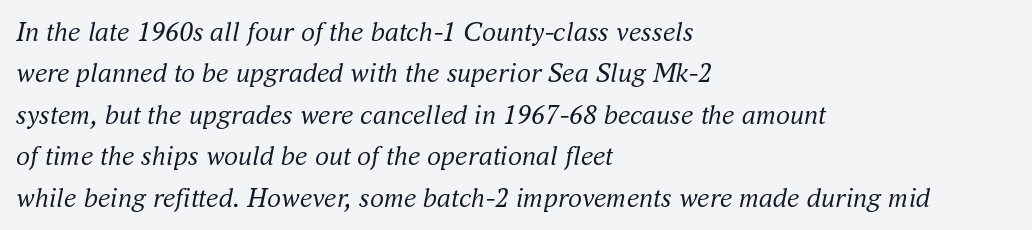
Q: Is the text bold? A: No.
Q: Is the text italic (slanted)? A: Yes, it leans right by about 16 degrees.
Q: Is the typeface a serif or a sans-serif typeface? A: Serif.
Q: Is the text underlined? A: No.
Q: How is the paragraph aligned? A: Left-aligned.
Q: Is the spacing between letters normal or unusually wide? A: Normal.
Q: Is the spacing between lines tight, normal or loose? A: Normal.
Q: Width (condensed, normal, or wide)? A: Normal.
Q: Stroke contrast? A: Medium.
Q: x-height? A: Small.
Q: Monospaced? A: No.
